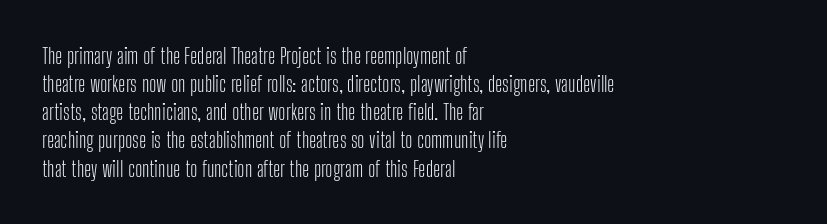
Normally led — the rows are evenly, conventionally spaced. Underlining? Definitely not there. The axis of the letterforms is exactly vertical. The passage is arranged the way most books set body copy — flush left. Default kerning and tracking; the words read as compact shapes.
